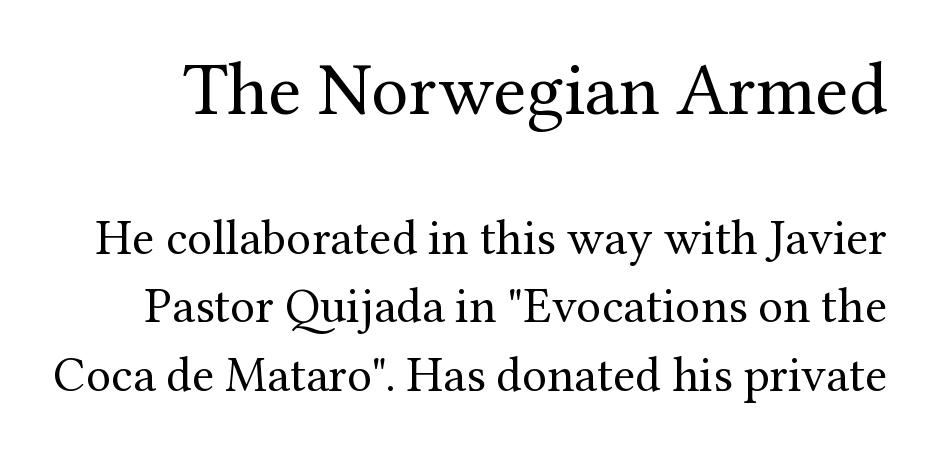
{"serif": "yes", "italic": "no", "bold": "no", "weight": "regular", "width": "normal", "stroke_contrast": "medium", "x_height": "medium", "monospaced": "no", "underline": "no", "line_spacing": "normal", "line_spacing_ratio": 1.37, "letter_spacing": "normal", "letter_spacing_em": 0.0, "larger_block": "first", "size_ratio": 1.5, "glyph_px": 75}
